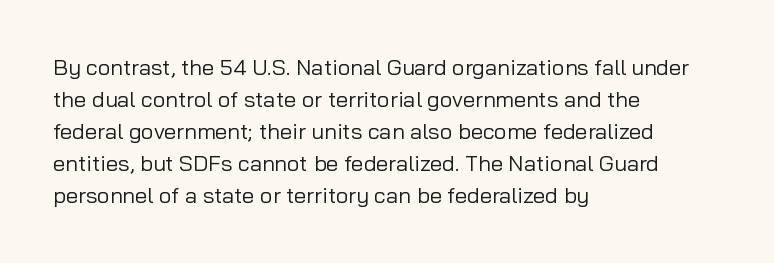
{"italic": "no", "bold": "no", "underline": "no", "align": "left", "line_spacing": "normal", "line_spacing_ratio": 1.46, "letter_spacing": "normal", "letter_spacing_em": 0.0, "glyph_px": 22}
